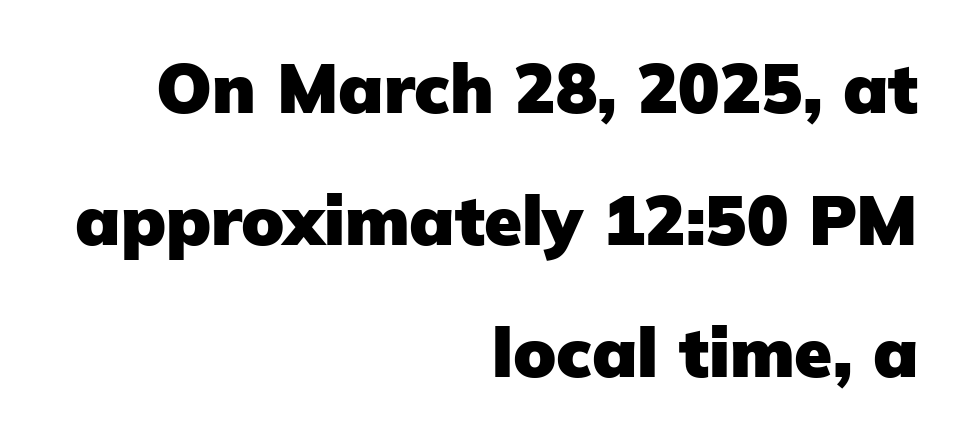
Varying glyph widths throughout — classic text-font behaviour. Look at the stroke-to-counter ratio: heavy, a bold. Notice how the stems are strictly vertical — no italics here. The glyphs are unaccompanied by any horizontal stroke below them. Leftover space on each line is placed entirely before the opening word. Each word holds together tightly as a unit, with standard inter-letter gaps.
